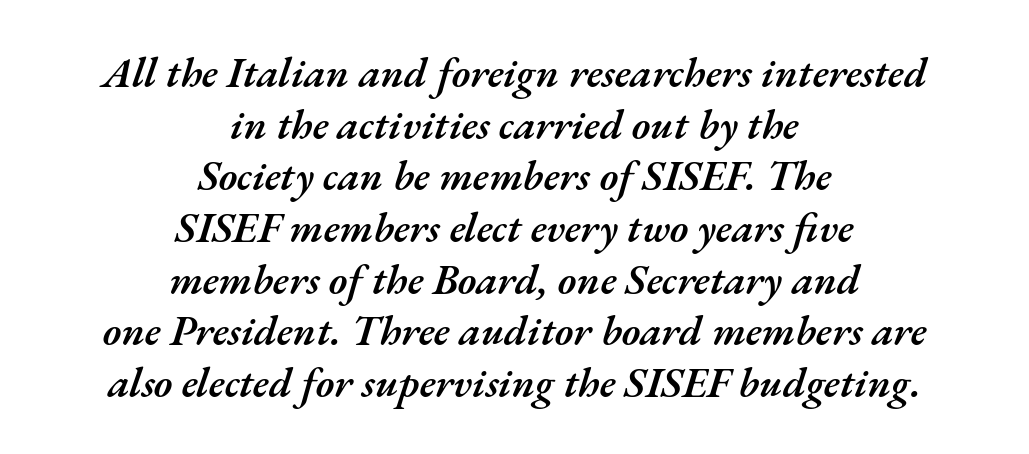
Q: Is the text bold? A: Semi-bold.
Q: Is the text italic (slanted)? A: Yes, it leans right by about 17 degrees.
Q: Is the text underlined? A: No.
Q: How is the paragraph aligned? A: Centered.
Q: Is the spacing between letters normal or unusually wide? A: Normal.
Q: Width (condensed, normal, or wide)? A: Normal.
Q: Stroke contrast? A: Medium.
Q: x-height? A: Small.
Q: Monospaced? A: No.
